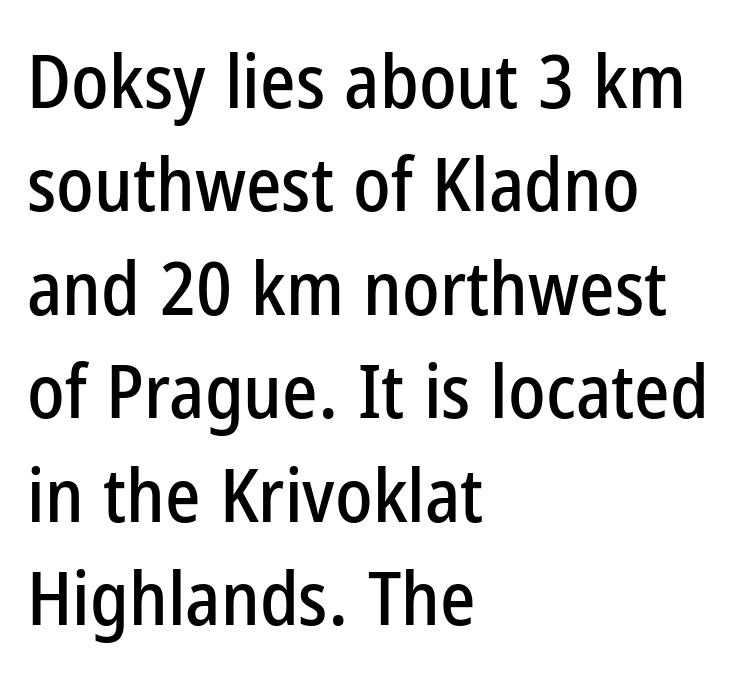
Each letter keeps its own natural width here, so spacing adapts to shape. Teacher's note: observe the even left margin — that is flush-left alignment. Does the type have serifs? No, each stem ends abruptly. A normal amount of white space separates one row of letters from the next. Standard letterfit; no display-style spreading of the glyphs. The strip under each line holds only bare page.
